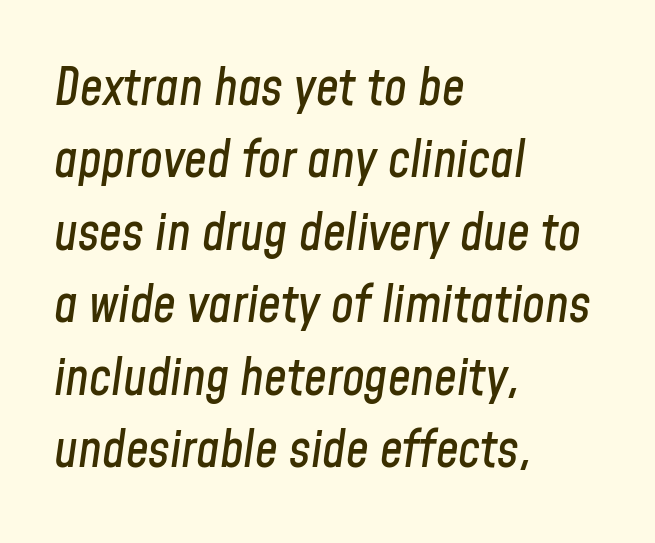
Is this a fixed-width face? No — the glyphs have proportional, varying widths. Is there much room between lines? A standard amount, neither cramped nor airy. Here the glyphs are tracked normally, forming tight word shapes. It's the slanting kind of type. Descender tails drop into unmarked territory.
